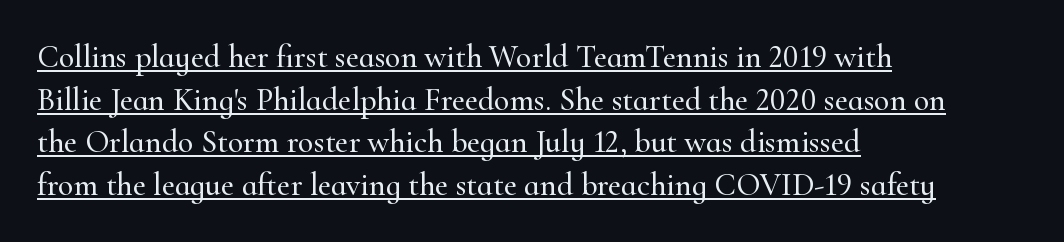
Q: Is the text italic (slanted)? A: No, it is upright.
Q: Is the typeface a serif or a sans-serif typeface? A: Serif.
Q: Is the text underlined? A: Yes.
Q: How is the paragraph aligned? A: Left-aligned.
Q: Is the spacing between letters normal or unusually wide? A: Normal.
Q: Is the spacing between lines tight, normal or loose? A: Normal.
Q: Width (condensed, normal, or wide)? A: Normal.
Q: Stroke contrast? A: High.
Q: x-height? A: Small.
Q: Monospaced? A: No.
